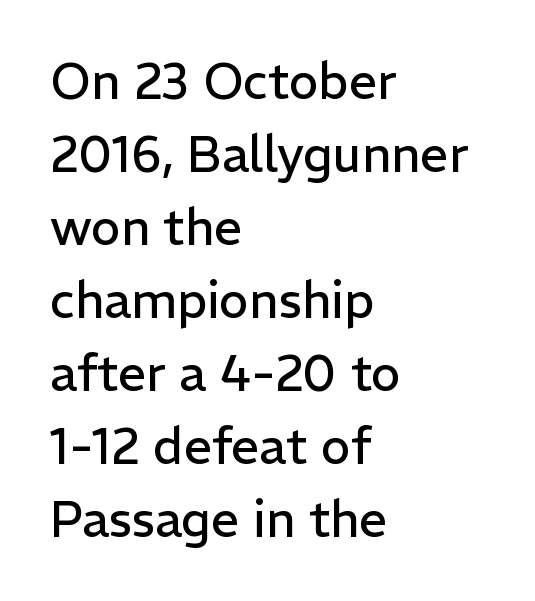
The image shows 50 px regular-weight sans-serif type, upright; set left-aligned, normal line spacing (1.46x), normal letter spacing, not underlined; low stroke contrast and a medium x-height.
